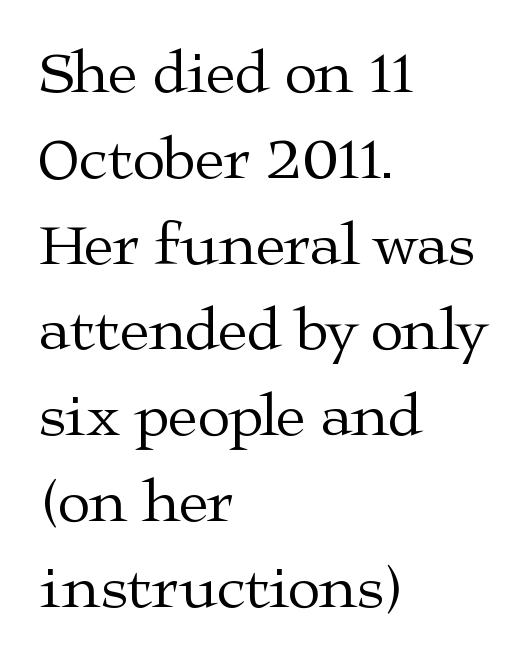
The image shows 60 px regular-weight, wide serif type, upright; set left-aligned, normal line spacing (1.43x), normal letter spacing, not underlined; medium stroke contrast and a medium x-height.
